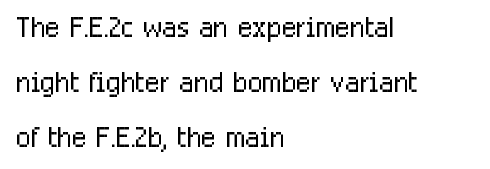
Think standard paragraph weight, or any step lighter than that. Each line starts at the same left margin while the right side varies. This sample uses an upright cut, with every glyph sitting square on the baseline. The baseline area is clear.
